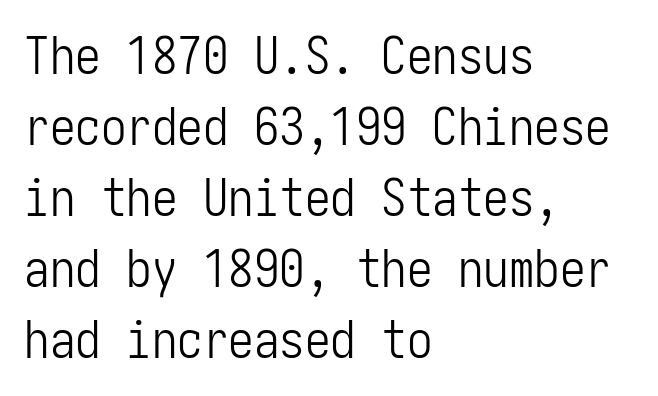
{"serif": "no", "italic": "no", "bold": "no", "weight": "light", "width": "condensed", "stroke_contrast": "low", "x_height": "medium", "underline": "no", "align": "left", "line_spacing": "normal", "line_spacing_ratio": 1.39, "letter_spacing": "normal", "letter_spacing_em": 0.0, "glyph_px": 51}
